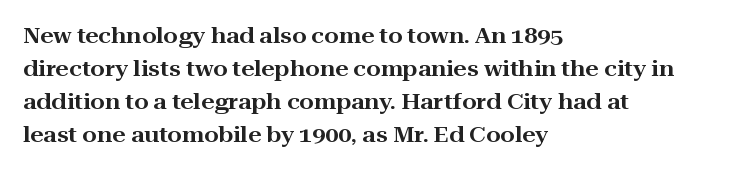
The image shows 21 px text type, upright; set left-aligned, normal line spacing (1.57x), normal letter spacing, not underlined.
